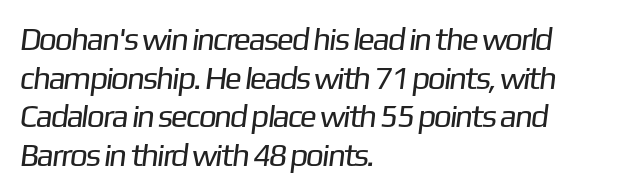
The paragraph shown leans on its left margin. The type family on display is of the sans-serif kind. No extra ink here — the face is not bold. In terms of letterspacing, this is plain default setting. Check the space under the baseline: it is left empty.
